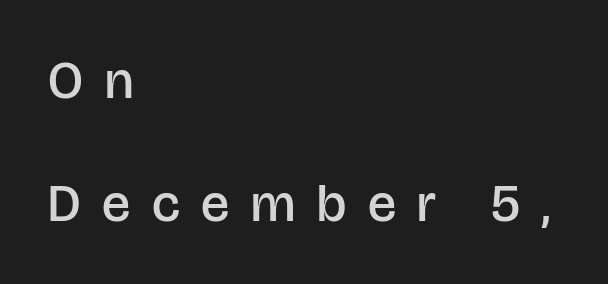
The image shows 53 px semibold sans-serif type, upright; set left-aligned, loose line spacing (2.32x), unusually wide letter spacing (+0.41 em), not underlined; low stroke contrast and a large x-height.
